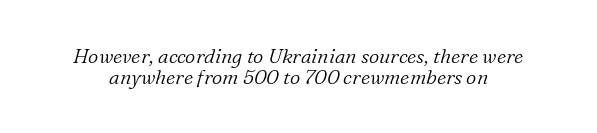
{"italic": "yes", "lean": "right", "slant_degrees": 16, "bold": "no", "underline": "no", "line_spacing": "tight", "line_spacing_ratio": 1.05, "letter_spacing": "normal", "letter_spacing_em": 0.0, "glyph_px": 20}
